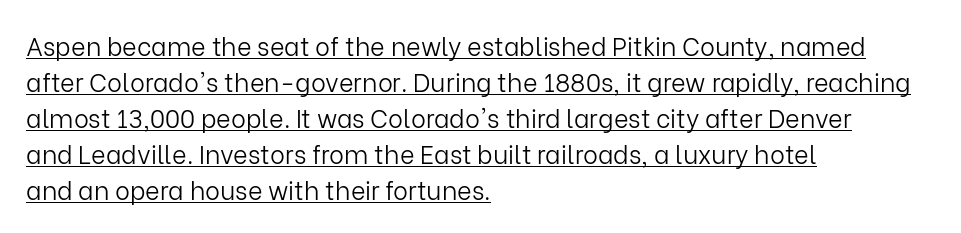
Think standard paragraph weight, or any step lighter than that. Does a line run under the words? Yes, clearly. Observe the ordinary spacing: letters are neighbours, not strangers. Which margin do the lines hug? The left one — the right edge is uneven. The letters stand upright; this is a roman face.
